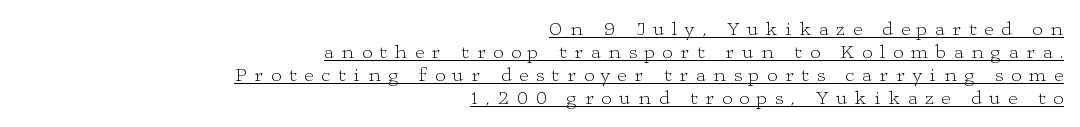
{"italic": "no", "bold": "no", "underline": "yes", "align": "right", "line_spacing": "tight", "line_spacing_ratio": 1.15, "letter_spacing": "wide", "letter_spacing_em": 0.38, "glyph_px": 20}
